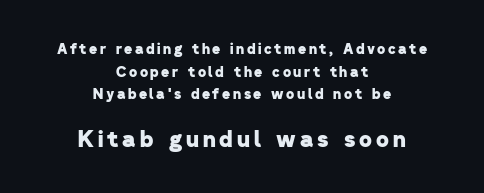
The vertical gap from one line to the next is medium. Reading top to bottom, the characters get bigger at the block break. Where is the straight margin? There isn't one; the lines are centered. Weight: bold. Any mark beneath the type? The region is blank.
